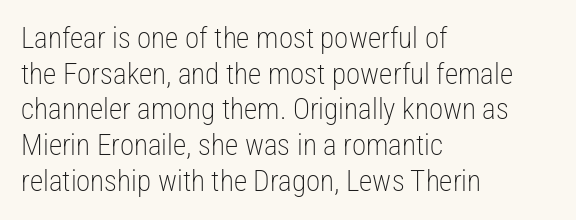
{"serif": "no", "italic": "no", "bold": "no", "weight": "light", "width": "condensed", "stroke_contrast": "low", "x_height": "medium", "monospaced": "no", "underline": "no", "align": "left", "line_spacing_ratio": 1.23, "letter_spacing": "normal", "letter_spacing_em": 0.0, "glyph_px": 29}
